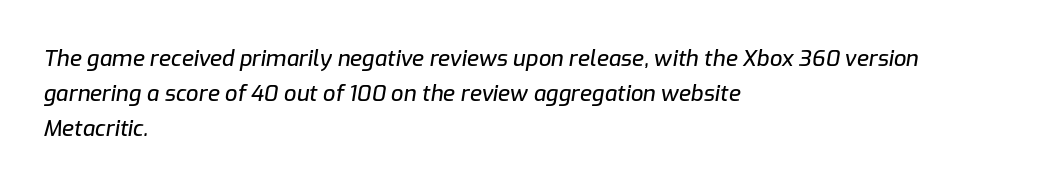
The line-height multiplier appears to be the usual default. Alignment: flush left. Tall strokes in this sample are angled rather than plumb. Here the glyphs are tracked normally, forming tight word shapes. The specimen omits any rule beneath the text block's lines.
